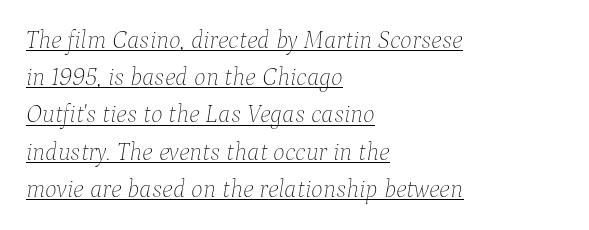
Q: Is the text bold? A: No.
Q: Is the text italic (slanted)? A: Yes, it leans right by about 9 degrees.
Q: Is the text underlined? A: Yes.
Q: How is the paragraph aligned? A: Left-aligned.
Q: Is the spacing between letters normal or unusually wide? A: Normal.
Q: Is the spacing between lines tight, normal or loose? A: Normal.
